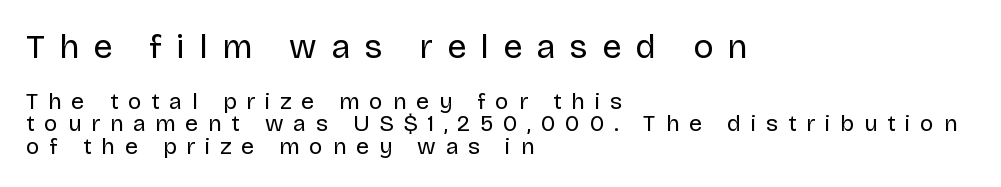
The image shows 34 px regular-weight sans-serif type, upright; set left-aligned, tight line spacing (0.98x), unusually wide letter spacing (+0.42 em), not underlined; the first (top) block is 1.48x larger; low stroke contrast and a large x-height.
